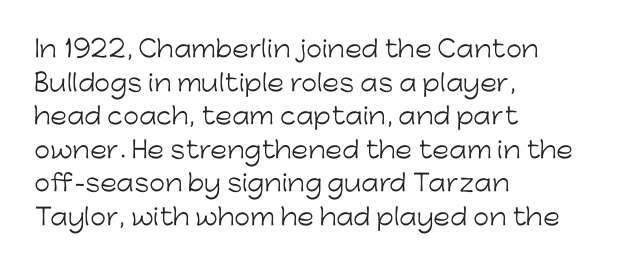
Q: Is the text bold? A: No.
Q: Is the text italic (slanted)? A: No, it is upright.
Q: Is the text underlined? A: No.
Q: How is the paragraph aligned? A: Left-aligned.
Q: Is the spacing between letters normal or unusually wide? A: Normal.
Q: Is the spacing between lines tight, normal or loose? A: Normal.
